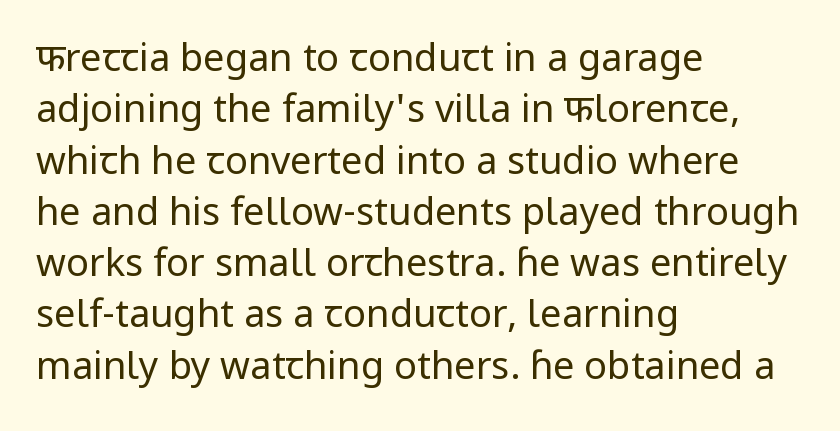
This rendering leaves character spacing at its baseline value. The compositor pushed each line to the left boundary. A sans-serif font was chosen for this passage. Unmarked baselines from the first word to the last. The strokes carry an ordinary text weight at most. Rows of type keep a routine distance in the vertical direction.
